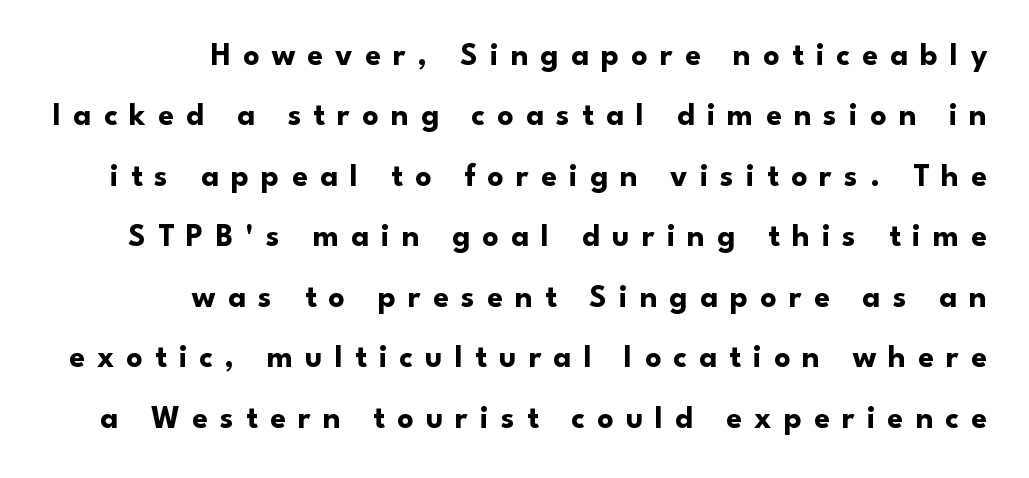
The image shows 32 px bold sans-serif type, upright; set right-aligned, line spacing 1.89x, unusually wide letter spacing (+0.38 em), not underlined; low stroke contrast and a small x-height.
